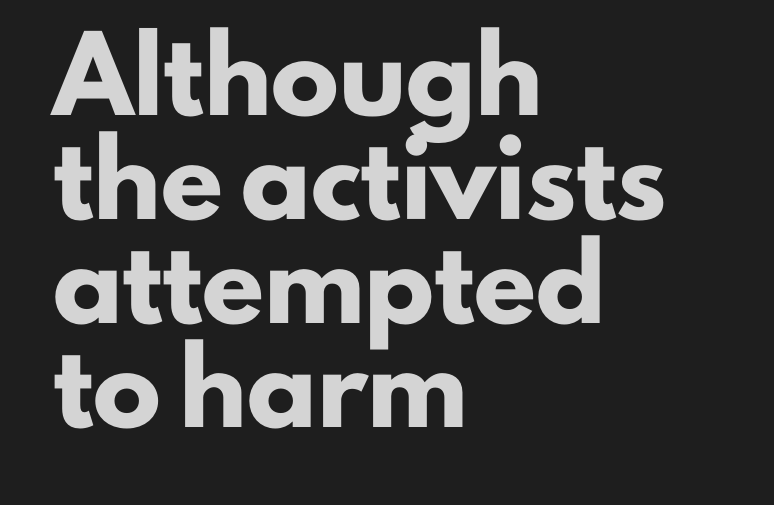
Q: Is the text bold? A: Yes.
Q: Is the text italic (slanted)? A: No, it is upright.
Q: Is the typeface a serif or a sans-serif typeface? A: Sans-serif.
Q: Is the text underlined? A: No.
Q: How is the paragraph aligned? A: Left-aligned.
Q: Is the spacing between letters normal or unusually wide? A: Normal.
Q: Is the spacing between lines tight, normal or loose? A: Normal.
Q: Width (condensed, normal, or wide)? A: Normal.
Q: Stroke contrast? A: Low.
Q: x-height? A: Small.
Q: Monospaced? A: No.
